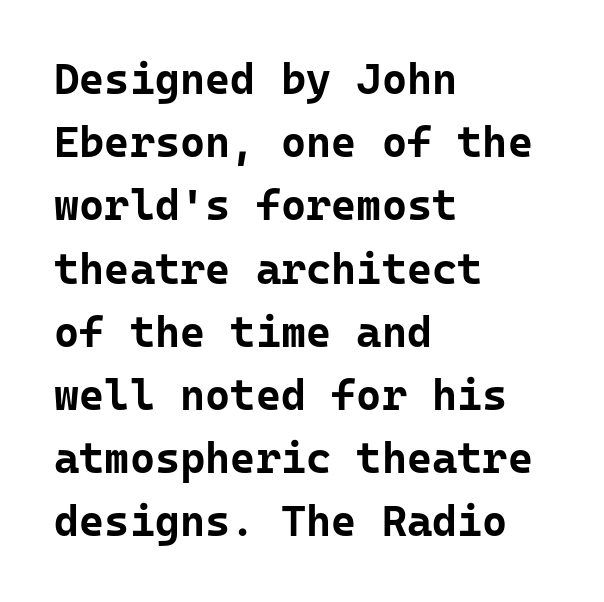
The image shows 43 px bold sans-serif type, upright, monospaced; set left-aligned, normal line spacing (1.47x), normal letter spacing, not underlined; low stroke contrast and a medium x-height.
